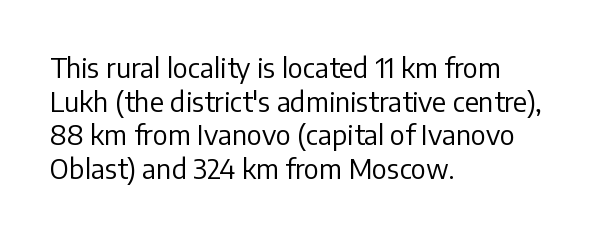
Q: Is the text bold? A: No.
Q: Is the text italic (slanted)? A: No, it is upright.
Q: Is the text underlined? A: No.
Q: How is the paragraph aligned? A: Left-aligned.
Q: Is the spacing between letters normal or unusually wide? A: Normal.
Q: Is the spacing between lines tight, normal or loose? A: Normal.
